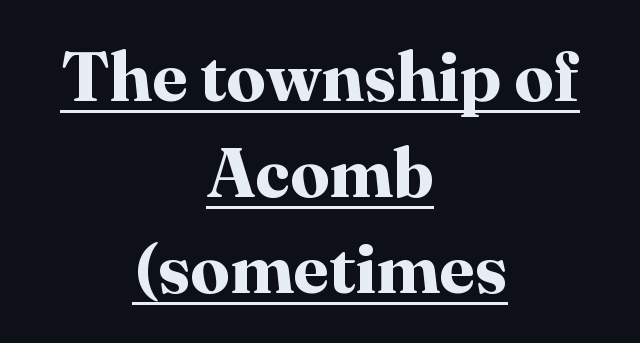
Quick note: underline on. The gaps between neighbouring characters are ordinary and unremarkable. What's the leading like? Ordinary, nothing unusual. If you drew a line through each stem, it would be perfectly vertical.
